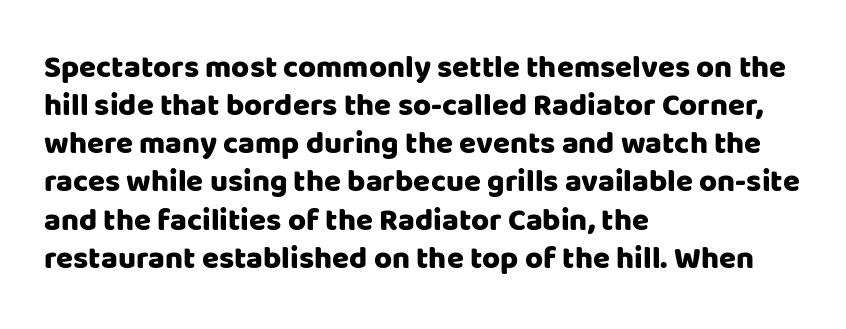
Q: Is the text italic (slanted)? A: No, it is upright.
Q: Is the typeface a serif or a sans-serif typeface? A: Sans-serif.
Q: Is the text underlined? A: No.
Q: How is the paragraph aligned? A: Left-aligned.
Q: Is the spacing between letters normal or unusually wide? A: Normal.
Q: Width (condensed, normal, or wide)? A: Normal.
Q: Stroke contrast? A: Low.
Q: x-height? A: Large.
Q: Monospaced? A: No.
